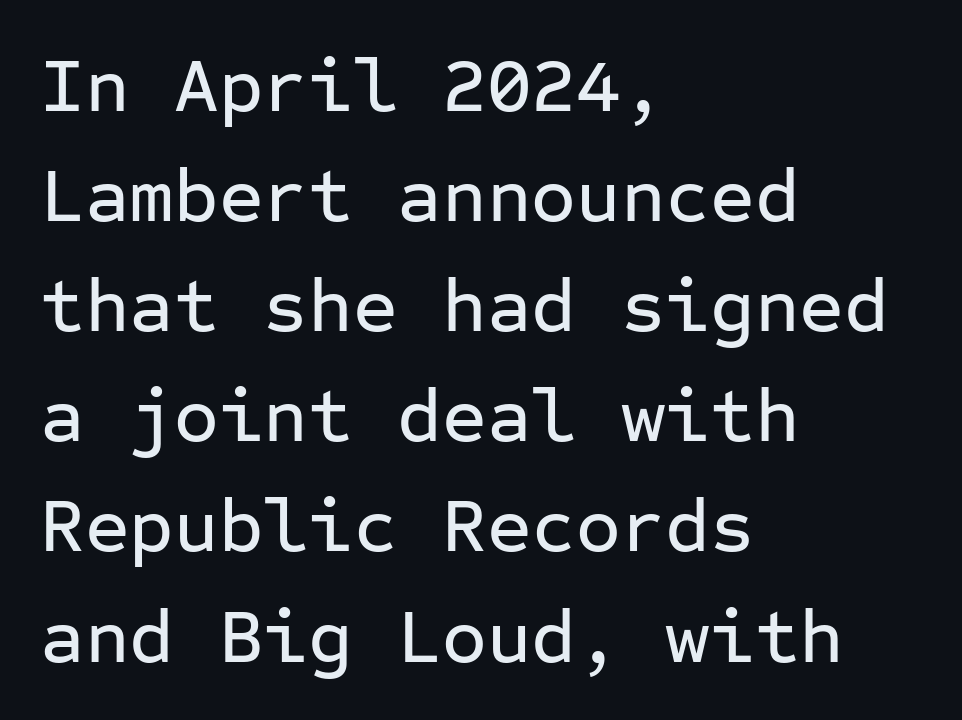
{"serif": "no", "italic": "no", "width": "normal", "stroke_contrast": "low", "x_height": "medium", "monospaced": "yes", "underline": "no", "align": "left", "line_spacing": "normal", "line_spacing_ratio": 1.43, "letter_spacing": "normal", "letter_spacing_em": 0.0, "glyph_px": 77}
